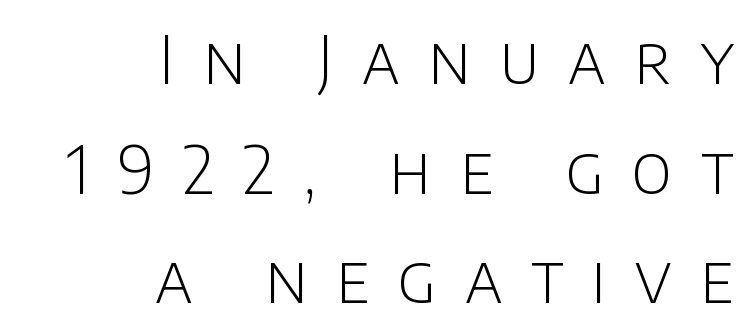
{"serif": "no", "italic": "no", "bold": "no", "weight": "light", "width": "normal", "stroke_contrast": "low", "x_height": "large", "monospaced": "no", "underline": "no", "align": "right", "line_spacing": "normal", "line_spacing_ratio": 1.66, "letter_spacing": "wide", "letter_spacing_em": 0.43, "glyph_px": 66}
